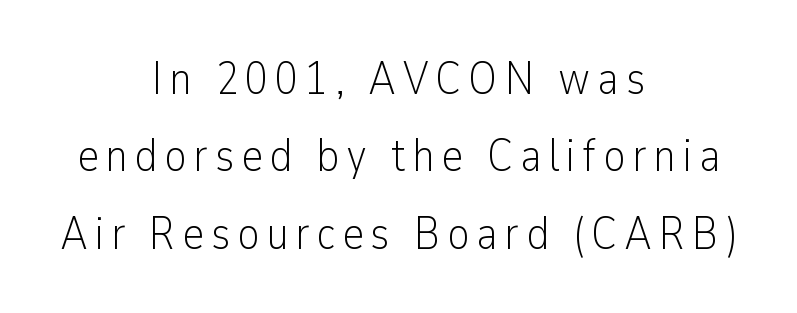
The image shows 46 px light, condensed sans-serif type, upright; set centered, normal line spacing (1.68x), not underlined; low stroke contrast and a medium x-height.
